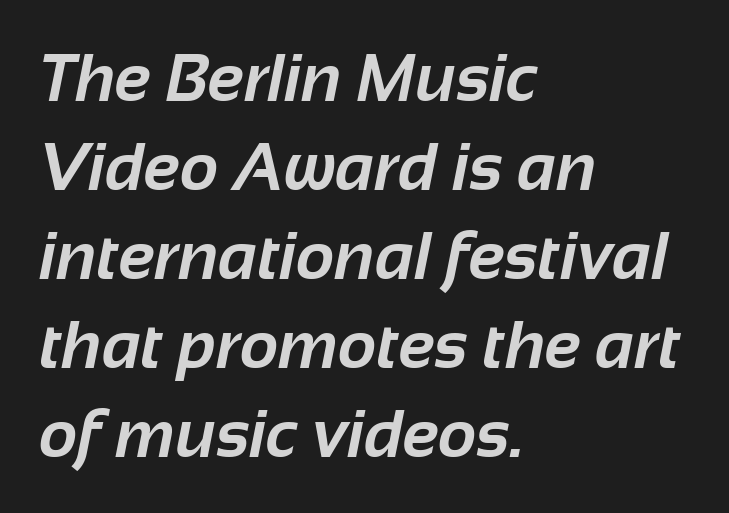
{"serif": "no", "bold": "yes", "weight": "bold", "width": "normal", "stroke_contrast": "low", "x_height": "medium", "monospaced": "no", "underline": "no", "align": "left", "line_spacing": "normal", "line_spacing_ratio": 1.33, "letter_spacing": "normal", "letter_spacing_em": 0.0, "glyph_px": 67}
